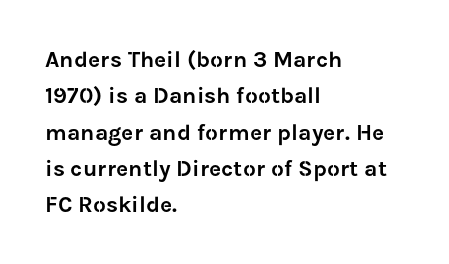
{"italic": "no", "underline": "no", "align": "left", "line_spacing": "normal", "line_spacing_ratio": 1.58, "letter_spacing": "normal", "letter_spacing_em": 0.0, "glyph_px": 23}
